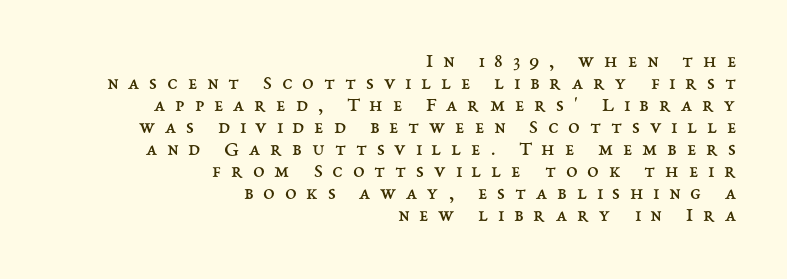
Q: Is the text bold? A: No.
Q: Is the text italic (slanted)? A: No, it is upright.
Q: Is the text underlined? A: No.
Q: How is the paragraph aligned? A: Right-aligned.
Q: Is the spacing between letters normal or unusually wide? A: Unusually wide.
Q: Is the spacing between lines tight, normal or loose? A: Tight.
